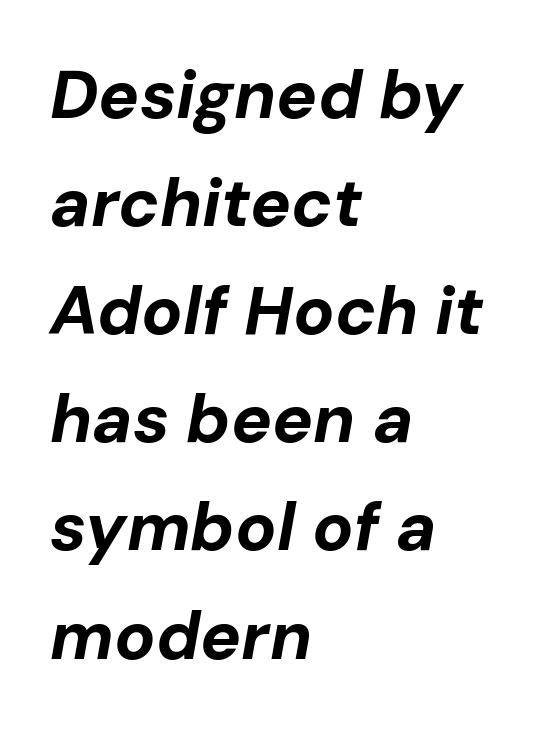
Q: Is the text bold? A: Yes.
Q: Is the text italic (slanted)? A: Yes, it leans right by about 10 degrees.
Q: Is the text underlined? A: No.
Q: How is the paragraph aligned? A: Left-aligned.
Q: Is the spacing between letters normal or unusually wide? A: Normal.
Q: Is the spacing between lines tight, normal or loose? A: Normal.
Q: Width (condensed, normal, or wide)? A: Normal.
Q: Stroke contrast? A: Low.
Q: x-height? A: Medium.
Q: Monospaced? A: No.
